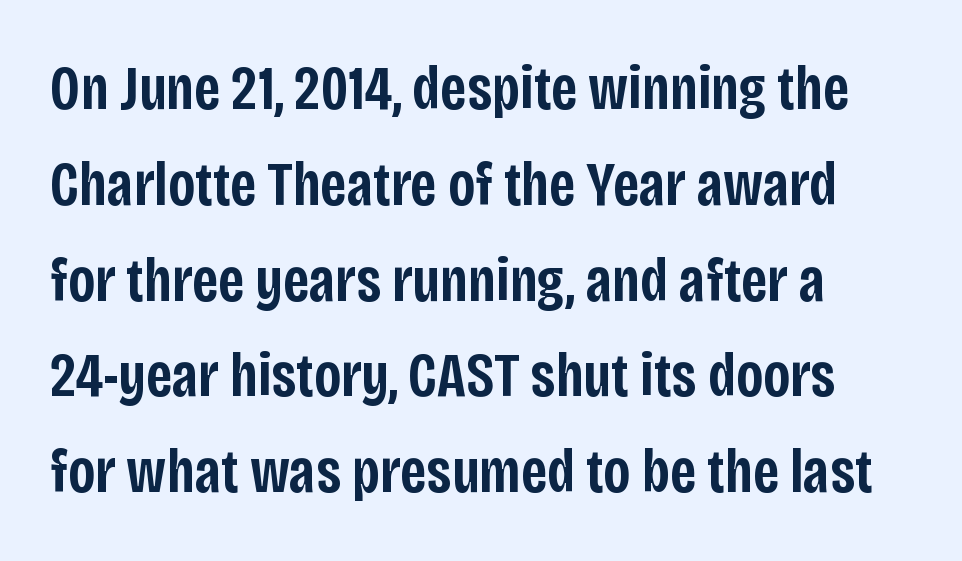
Glyph-to-glyph distance matches everyday printed text. Every row of glyphs begins at an identical x-position on the left. Each letter keeps its own natural width here, so spacing adapts to shape. These lines were composed using upright roman letters. Bold? Not quite — semibold, heavier than regular but stopping short.
